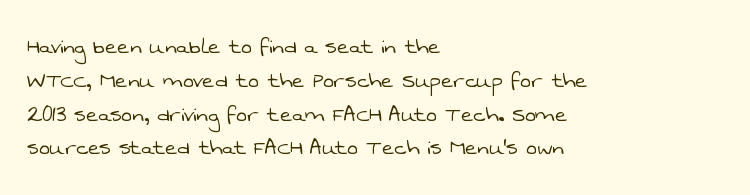
Heaviness? Minimal to ordinary, like unemphasized prose. The lines sit at an ordinary, default distance from one another. Nobody touched the tracking dial on this one. Line beginnings align vertically; line endings do not.
